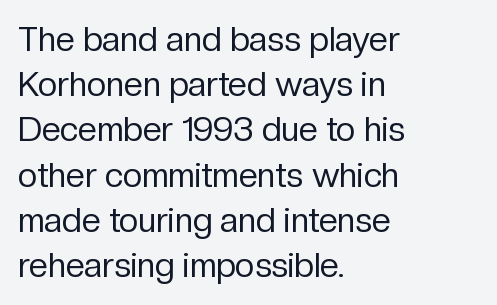
Each row of text sits above clean, open space. Note: no serifs on the glyphs. The passage shown is typed in a proportional face where columns would drift. Italic: no, the glyphs are upright roman. The face used here is rendered with its standard letterfit. Which margin do the lines hug? The left one — the right edge is uneven.
